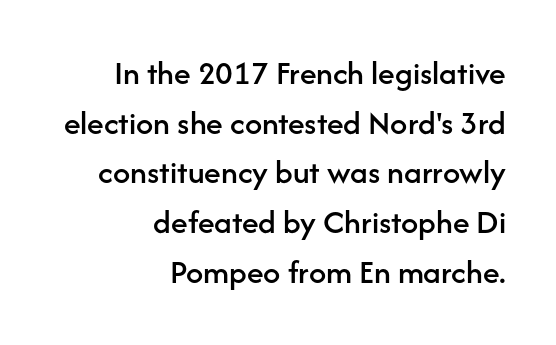
The image shows 34 px sans-serif type, upright; set right-aligned, normal line spacing (1.46x), normal letter spacing, not underlined; low stroke contrast and a medium x-height.
